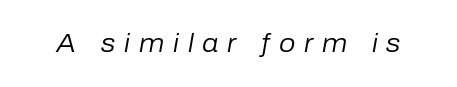
The image shows 26 px text type, italic (leaning right); set unusually wide letter spacing (+0.34 em), not underlined.
